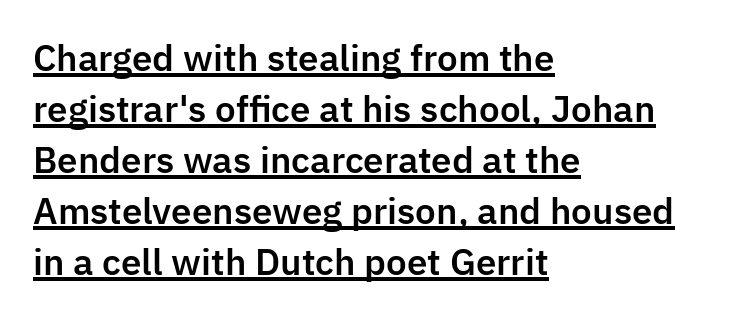
Q: Is the text italic (slanted)? A: No, it is upright.
Q: Is the typeface a serif or a sans-serif typeface? A: Sans-serif.
Q: Is the text underlined? A: Yes.
Q: How is the paragraph aligned? A: Left-aligned.
Q: Is the spacing between letters normal or unusually wide? A: Normal.
Q: Is the spacing between lines tight, normal or loose? A: Normal.
Q: Width (condensed, normal, or wide)? A: Normal.
Q: Stroke contrast? A: Low.
Q: x-height? A: Medium.
Q: Monospaced? A: No.
